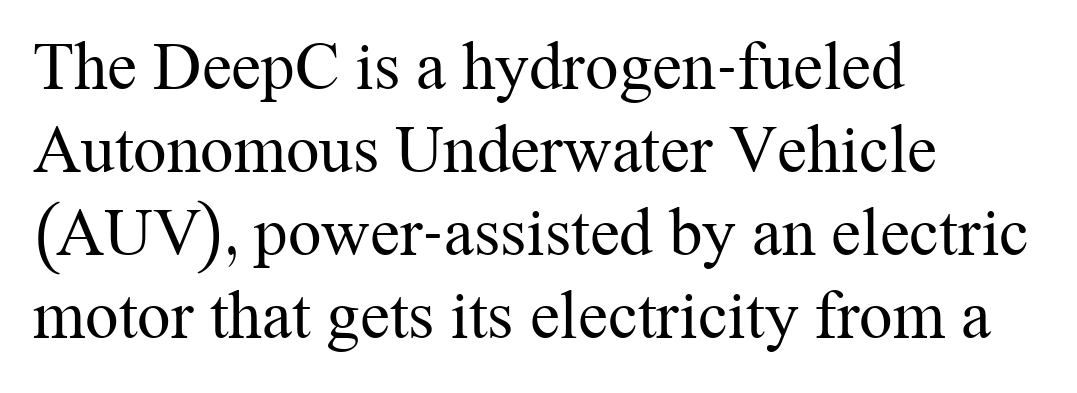
The lines are quadded left. The tracking reads as untouched default to a designer's eye. Stem width sits at or under what a default text font uses. The axis of the letterforms is exactly vertical. This sample has the flowing, uneven cadence of proportional lettering.
